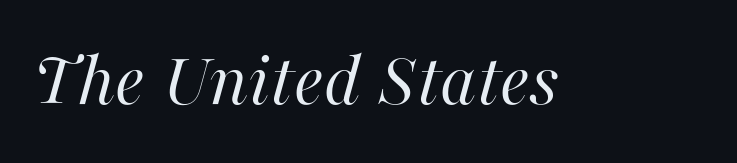
Emphasis-style slanted type is in use. These glyphs show unthickened strokes, regular width or finer. Note the varied advance widths — an 'i' is clearly narrower than an 'm'. This rendering leaves character spacing at its baseline value.
